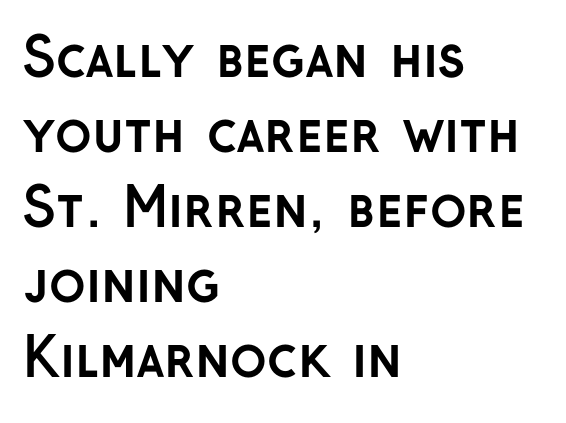
{"serif": "no", "italic": "no", "bold": "yes", "weight": "semibold", "width": "normal", "stroke_contrast": "low", "x_height": "medium", "monospaced": "no", "underline": "no", "align": "left", "line_spacing": "normal", "line_spacing_ratio": 1.39, "letter_spacing": "normal", "letter_spacing_em": 0.0, "glyph_px": 54}
